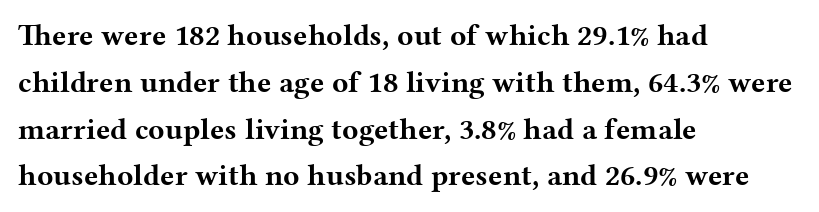
The face used here is seriffed, in the tradition of book romans. The passage shown is not underscored anywhere. The typography opts for an upright posture over an oblique one. These lines carry a lot of weight — the face is fully bold.
